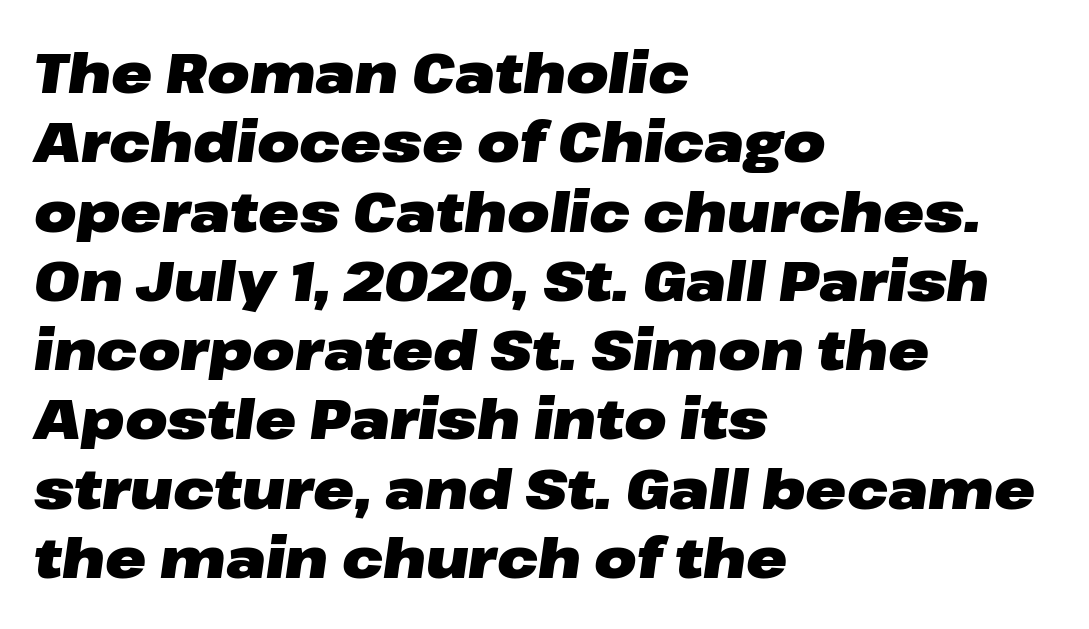
{"italic": "yes", "lean": "right", "slant_degrees": 8, "bold": "yes", "weight": "heavy", "width": "wide", "stroke_contrast": "low", "x_height": "medium", "monospaced": "no", "underline": "no", "align": "left", "line_spacing": "normal", "line_spacing_ratio": 1.26, "letter_spacing": "normal", "letter_spacing_em": 0.0, "glyph_px": 55}
